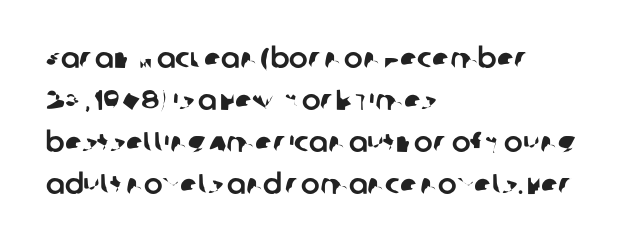
Q: Is the typeface a serif or a sans-serif typeface? A: Sans-serif.
Q: Is the text underlined? A: No.
Q: How is the paragraph aligned? A: Left-aligned.
Q: Is the spacing between letters normal or unusually wide? A: Normal.
Q: Is the spacing between lines tight, normal or loose? A: Normal.
Q: Width (condensed, normal, or wide)? A: Normal.
Q: Stroke contrast? A: Low.
Q: x-height? A: Large.
Q: Monospaced? A: No.
